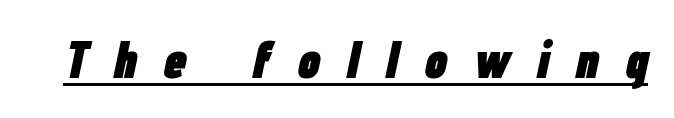
{"italic": "yes", "lean": "right", "slant_degrees": 12, "bold": "yes", "weight": "heavy", "width": "condensed", "stroke_contrast": "low", "x_height": "medium", "monospaced": "no", "underline": "yes", "letter_spacing": "wide", "letter_spacing_em": 0.49, "glyph_px": 52}
